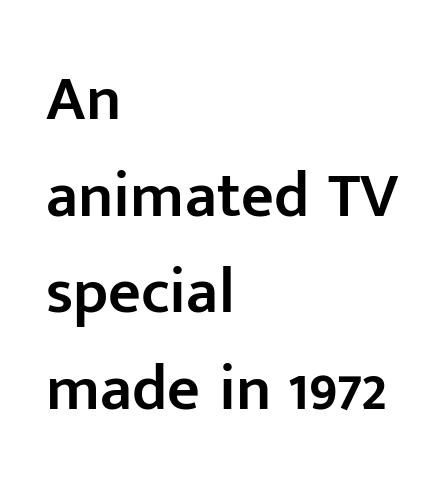
Moderately thickened strokes mark this as semibold type. Just letters on the line, the space beneath them empty. Casual observation: everything's shoved over to the left. A typesetter would call this proportional, since set widths differ per character.
